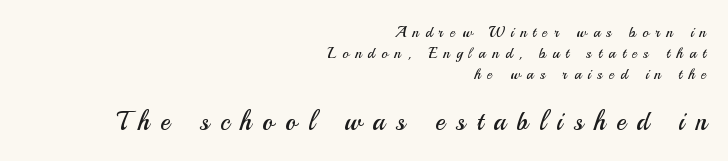
The image shows 26 px text type; set right-aligned, normal line spacing (1.39x), unusually wide letter spacing (+0.42 em), not underlined; the second (bottom) block is 1.73x larger.
